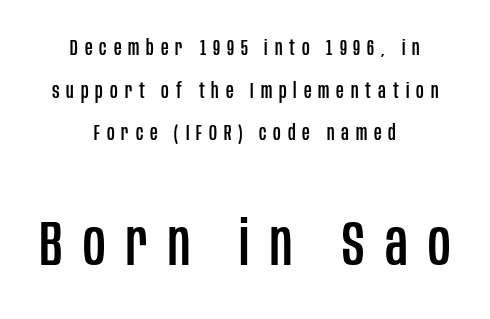
{"serif": "no", "italic": "no", "width": "condensed", "stroke_contrast": "low", "x_height": "large", "monospaced": "no", "underline": "no", "align": "center", "line_spacing": "loose", "line_spacing_ratio": 2.03, "letter_spacing": "wide", "letter_spacing_em": 0.33, "larger_block": "second", "size_ratio": 2.95, "glyph_px": 62}
